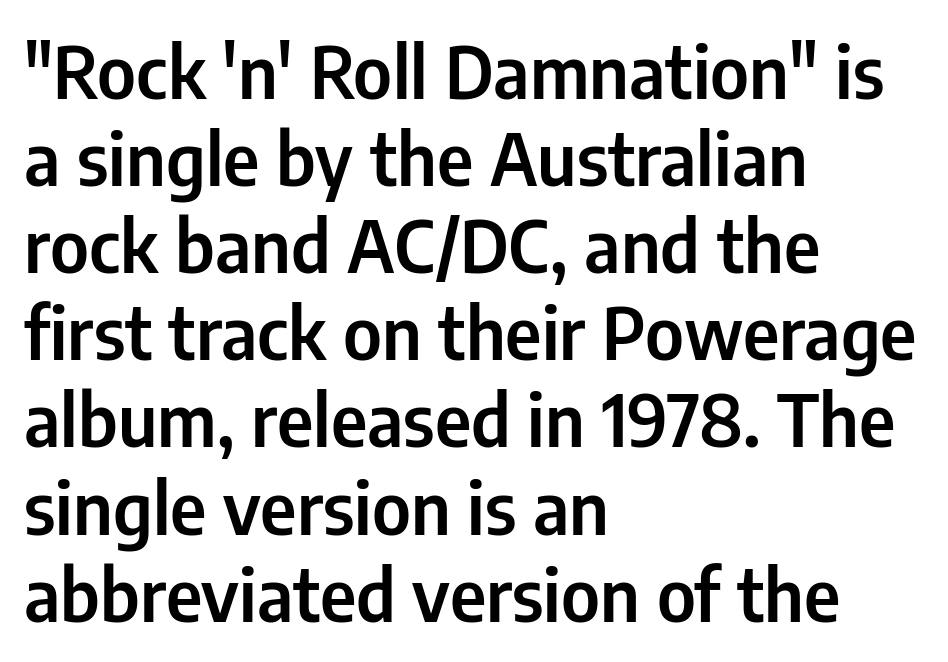
Q: Is the text italic (slanted)? A: No, it is upright.
Q: Is the typeface a serif or a sans-serif typeface? A: Sans-serif.
Q: Is the text underlined? A: No.
Q: How is the paragraph aligned? A: Left-aligned.
Q: Is the spacing between letters normal or unusually wide? A: Normal.
Q: Width (condensed, normal, or wide)? A: Condensed.
Q: Stroke contrast? A: Low.
Q: x-height? A: Medium.
Q: Monospaced? A: No.
